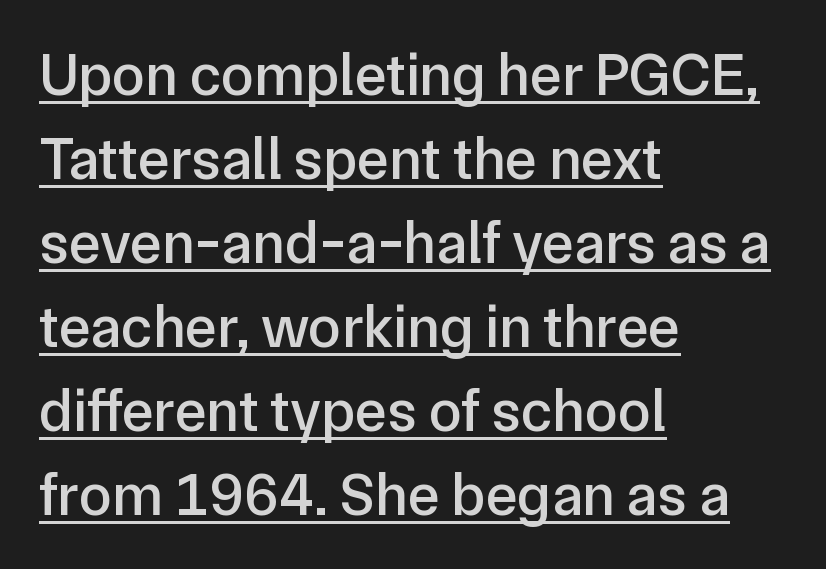
These lines are rendered in a variable-pitch font. Honestly, the letter spacing is just normal — you wouldn't notice it. Horizontal alignment here is leftward, the default for most running prose. Italic: no, the glyphs are upright roman.
